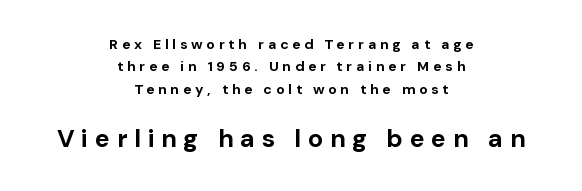
Q: Is the text bold? A: Yes.
Q: Is the text italic (slanted)? A: No, it is upright.
Q: Is the text underlined? A: No.
Q: How is the paragraph aligned? A: Centered.
Q: Is the spacing between letters normal or unusually wide? A: Unusually wide.
Q: Is the spacing between lines tight, normal or loose? A: Normal.
Q: Which block of text is set in a larger size, the first (top) or the second (bottom)? A: The second (bottom) one.
